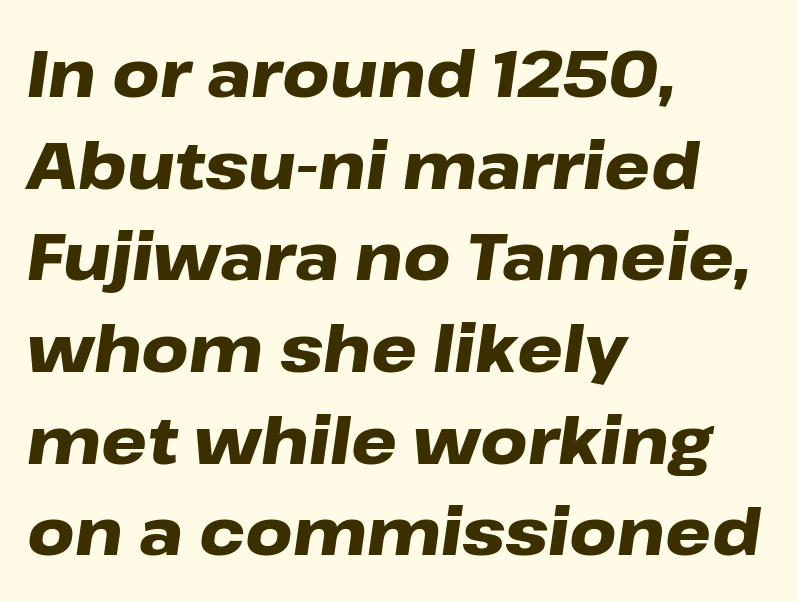
This sample is left-justified, so line endings fall wherever the words run out. Quick note: interline space is typical. The horizontal fit of the characters is conventional and even. Compared with ordinary roman type, these characters are visibly tilted. Underlining? Definitely not there.
